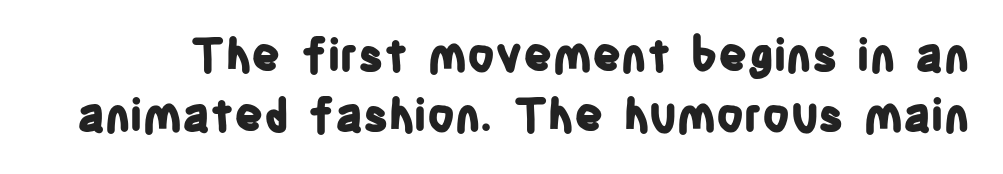
The image shows 45 px bold, condensed sans-serif type, upright; set normal line spacing (1.34x), normal letter spacing, not underlined; low stroke contrast and a large x-height.
